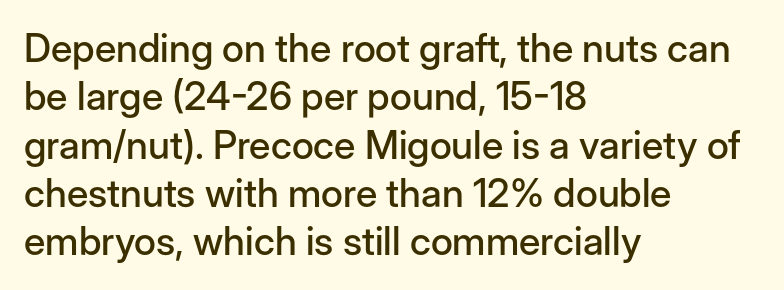
Looks like regular typesetting: each glyph gets only the width it needs. These lines stack with their left ends in a neat column. The letters carry no serifs — their stems end cleanly without finishing strokes. Every character sits straight up, as roman type does. Short note: letters normally spaced.
